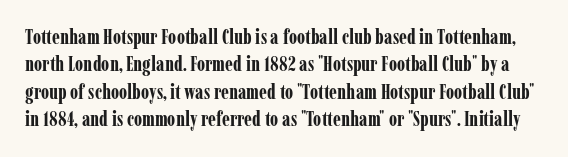
It's the straight-up-and-down kind of type. Glance below the letters and you will spot only blank space. In terms of letterspacing, this is plain default setting. In terms of leading, this rendering sits right in the middle. Summary of weight: heavy, a full bold.
